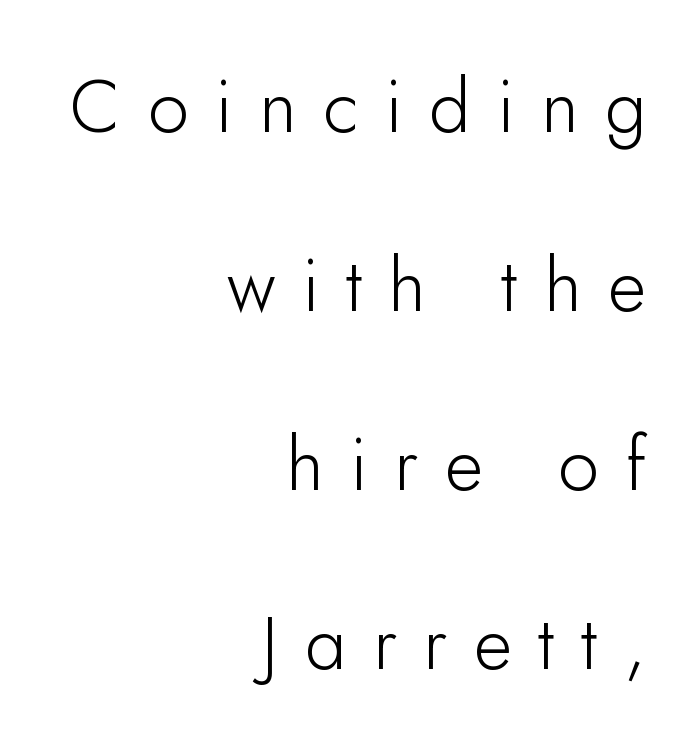
Character widths vary here, with narrow letters taking less room than wide ones. The specimen reads as upright at a glance. The face used here is rendered with a markedly widened letterfit. Whoever set this chose breathing room over compactness in the vertical rhythm.
